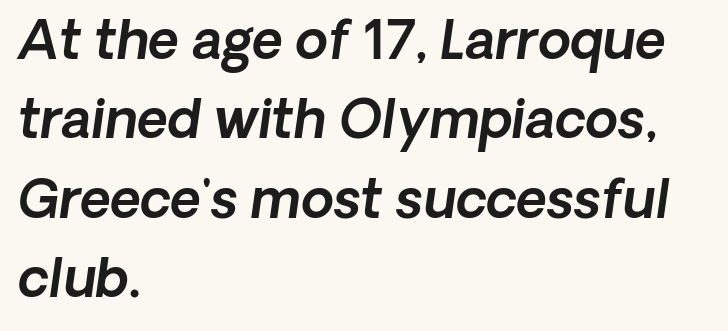
{"serif": "no", "width": "normal", "x_height": "medium", "monospaced": "no", "underline": "no", "align": "left", "line_spacing": "normal", "line_spacing_ratio": 1.5, "letter_spacing": "normal", "letter_spacing_em": 0.0, "glyph_px": 53}
